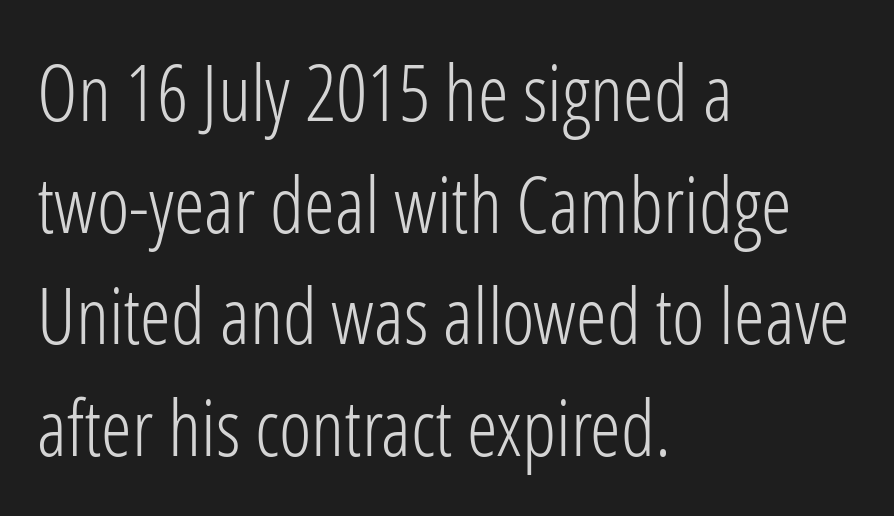
Caption: face not bold, strokes unweighted. The zone under the glyphs is completely vacant. Notice how descenders clear the ascenders below comfortably — that's standard leading. The compositor pushed each line to the left boundary. Every character sits straight up, as roman type does.
